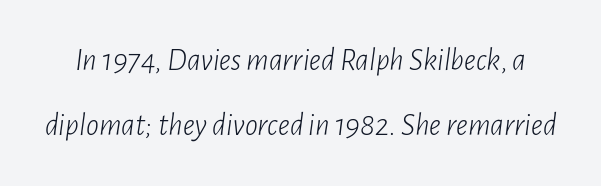
Q: Is the text bold? A: No.
Q: Is the text italic (slanted)? A: Yes, it leans right by about 7 degrees.
Q: Is the text underlined? A: No.
Q: Is the spacing between letters normal or unusually wide? A: Normal.
Q: Is the spacing between lines tight, normal or loose? A: Loose.
Q: Width (condensed, normal, or wide)? A: Condensed.
Q: Stroke contrast? A: Low.
Q: x-height? A: Medium.
Q: Monospaced? A: No.
